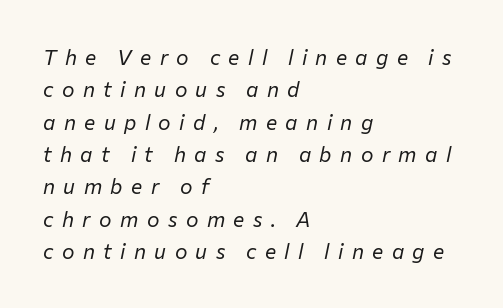
Q: Is the text bold? A: No.
Q: Is the text italic (slanted)? A: Yes, it leans right by about 12 degrees.
Q: Is the text underlined? A: No.
Q: How is the paragraph aligned? A: Left-aligned.
Q: Is the spacing between letters normal or unusually wide? A: Unusually wide.
Q: Is the spacing between lines tight, normal or loose? A: Normal.
